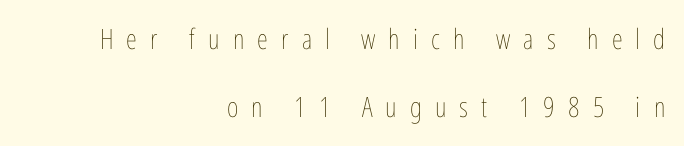
Q: Is the text bold? A: No.
Q: Is the text italic (slanted)? A: No, it is upright.
Q: Is the text underlined? A: No.
Q: How is the paragraph aligned? A: Right-aligned.
Q: Is the spacing between letters normal or unusually wide? A: Unusually wide.
Q: Is the spacing between lines tight, normal or loose? A: Loose.
Q: Width (condensed, normal, or wide)? A: Condensed.
Q: Stroke contrast? A: Low.
Q: x-height? A: Medium.
Q: Monospaced? A: No.
